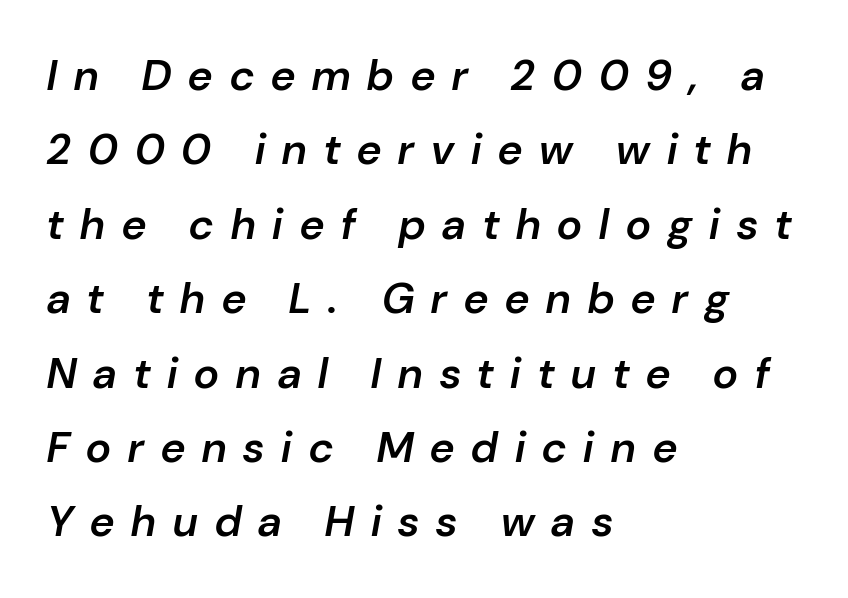
{"italic": "yes", "lean": "right", "slant_degrees": 10, "bold": "semi", "weight": "semibold", "width": "normal", "stroke_contrast": "low", "x_height": "medium", "monospaced": "no", "underline": "no", "align": "left", "line_spacing_ratio": 1.73, "letter_spacing": "wide", "letter_spacing_em": 0.4, "glyph_px": 43}
